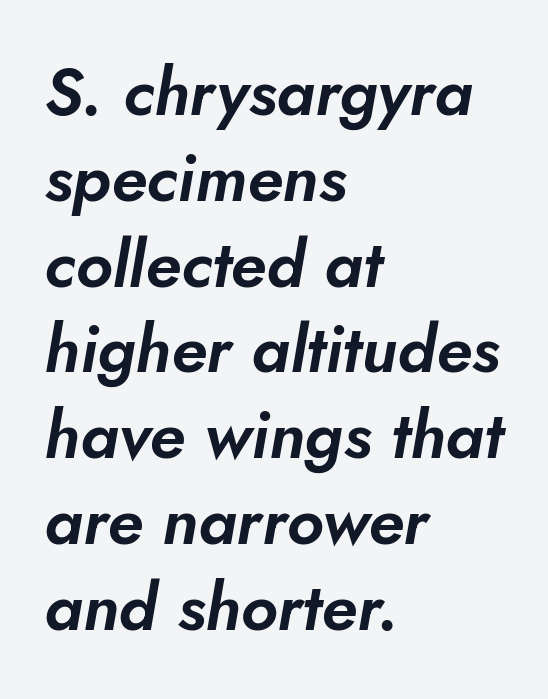
This rendering features lettering with no underline. The passage shown stacks its lines at a standard gap. Casual observation: everything's shoved over to the left. This sample has the flowing, uneven cadence of proportional lettering. Style check: oblique. Tracking here is standard; glyphs follow each other at the usual distance.
